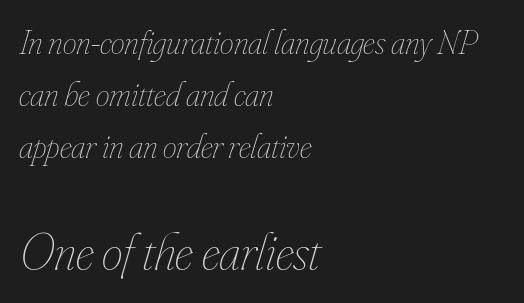
{"italic": "yes", "lean": "right", "slant_degrees": 16, "bold": "no", "weight": "thin", "width": "condensed", "stroke_contrast": "low", "x_height": "small", "monospaced": "no", "underline": "no", "align": "left", "line_spacing": "normal", "line_spacing_ratio": 1.49, "letter_spacing": "normal", "letter_spacing_em": 0.0, "larger_block": "second", "size_ratio": 1.51, "glyph_px": 53}
